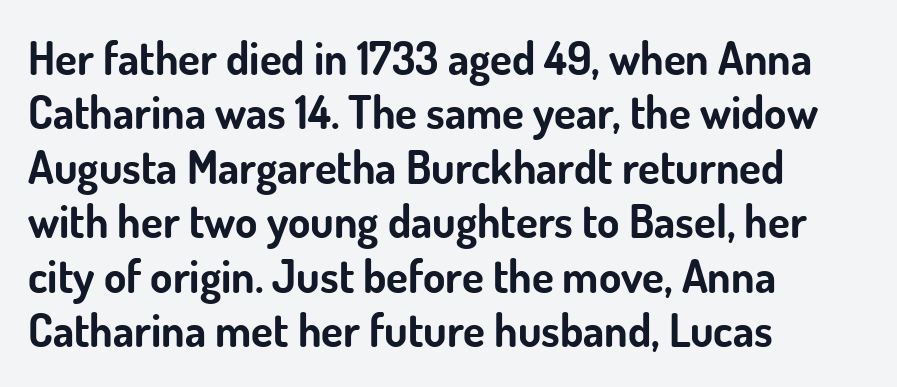
Posture: straight, roman, zero tilt. Note the varied advance widths — an 'i' is clearly narrower than an 'm'. Thick stems and heavy bowls — unmistakably bold. This rendering employs a face without finishing strokes, i.e., a sans-serif.
